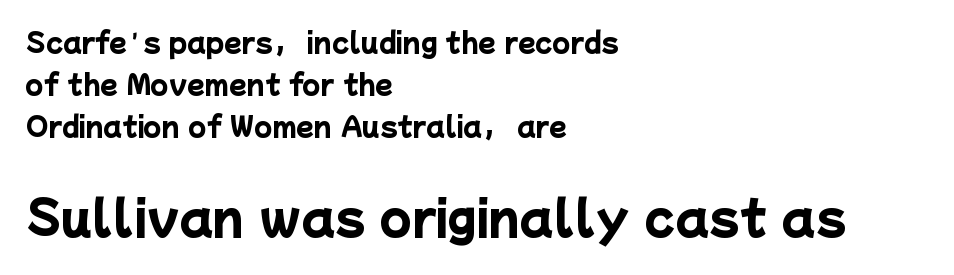
Q: Is the text bold? A: Yes.
Q: Is the typeface a serif or a sans-serif typeface? A: Sans-serif.
Q: Is the text underlined? A: No.
Q: How is the paragraph aligned? A: Left-aligned.
Q: Is the spacing between letters normal or unusually wide? A: Normal.
Q: Is the spacing between lines tight, normal or loose? A: Normal.
Q: Which block of text is set in a larger size, the first (top) or the second (bottom)? A: The second (bottom) one.
Q: Width (condensed, normal, or wide)? A: Normal.
Q: Stroke contrast? A: Low.
Q: x-height? A: Medium.
Q: Monospaced? A: No.
